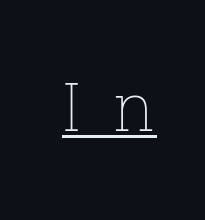
The glyphs are accompanied by a horizontal stroke just below them. A typesetter would call this proportional, since set widths differ per character. The rendering inserts visible extra space after every character. The font's upright variant was chosen for this text. Weight: regular or lighter.
